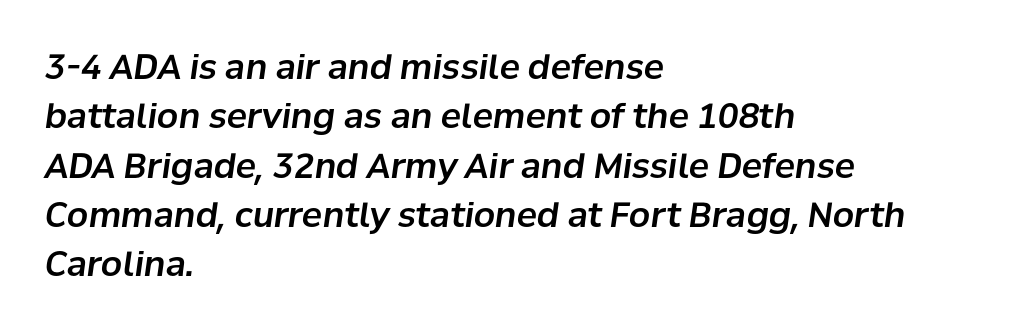
The image shows 34 px text type, italic (leaning right); set left-aligned, normal line spacing (1.45x), normal letter spacing, not underlined; low stroke contrast and a medium x-height.
